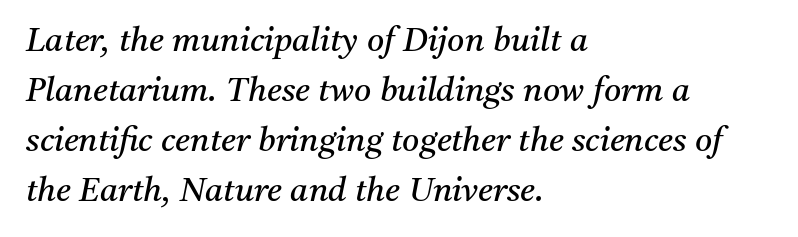
{"serif": "yes", "italic": "yes", "lean": "right", "slant_degrees": 11, "bold": "no", "weight": "regular", "width": "normal", "stroke_contrast": "medium", "x_height": "medium", "monospaced": "no", "underline": "no", "align": "left", "line_spacing": "normal", "line_spacing_ratio": 1.52, "letter_spacing": "normal", "letter_spacing_em": 0.0, "glyph_px": 33}
